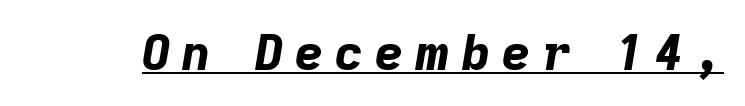
Q: Is the text bold? A: Yes.
Q: Is the text italic (slanted)? A: Yes, it leans right by about 9 degrees.
Q: Is the text underlined? A: Yes.
Q: Is the spacing between letters normal or unusually wide? A: Unusually wide.
Q: Width (condensed, normal, or wide)? A: Normal.
Q: Stroke contrast? A: Low.
Q: x-height? A: Medium.
Q: Monospaced? A: No.
